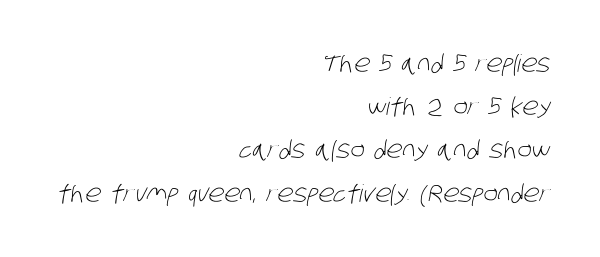
Q: Is the text bold? A: No.
Q: Is the text underlined? A: No.
Q: How is the paragraph aligned? A: Right-aligned.
Q: Is the spacing between letters normal or unusually wide? A: Normal.
